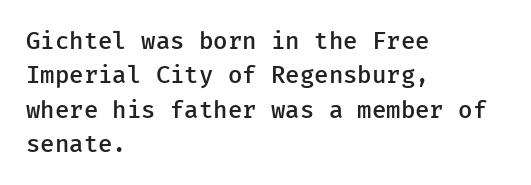
Between one letter and the next there's only the usual sliver of space. Underline: absent. Short and long lines alike share a common starting point at left. Compared with typical paragraphs, the rows here are spaced about the same.
